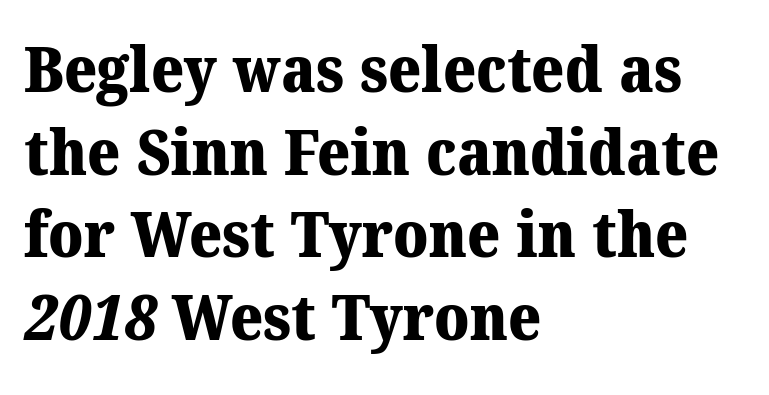
{"serif": "yes", "bold": "yes", "weight": "heavy", "width": "normal", "stroke_contrast": "medium", "x_height": "medium", "monospaced": "no", "underline": "no", "align": "left", "line_spacing": "normal", "line_spacing_ratio": 1.31, "letter_spacing": "normal", "letter_spacing_em": 0.0, "glyph_px": 63}
